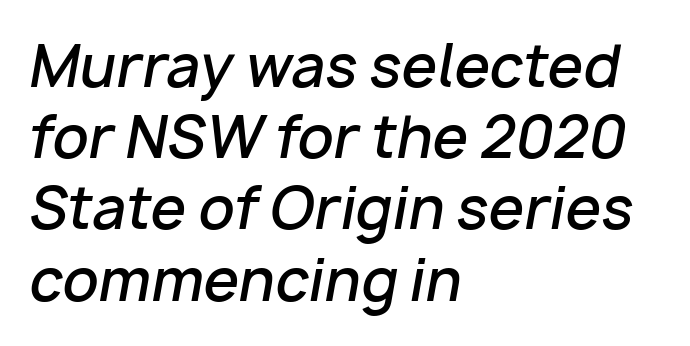
Q: Is the text bold? A: Semi-bold.
Q: Is the text italic (slanted)? A: Yes, it leans right by about 10 degrees.
Q: Is the text underlined? A: No.
Q: How is the paragraph aligned? A: Left-aligned.
Q: Is the spacing between letters normal or unusually wide? A: Normal.
Q: Is the spacing between lines tight, normal or loose? A: Normal.
Q: Width (condensed, normal, or wide)? A: Normal.
Q: Stroke contrast? A: Low.
Q: x-height? A: Medium.
Q: Monospaced? A: No.
